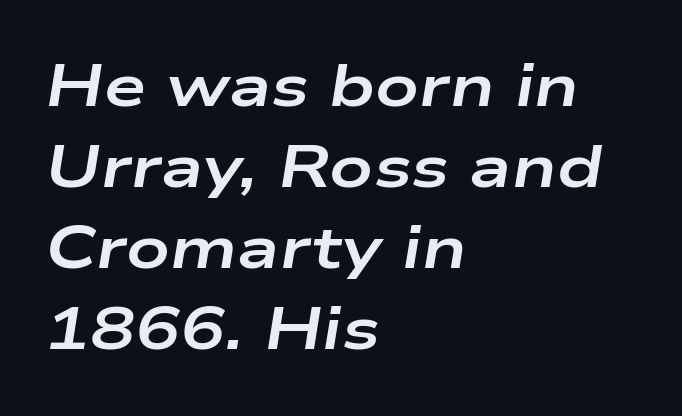
{"italic": "yes", "lean": "right", "slant_degrees": 9, "bold": "yes", "weight": "bold", "width": "wide", "stroke_contrast": "low", "x_height": "medium", "monospaced": "no", "underline": "no", "align": "left", "line_spacing": "normal", "line_spacing_ratio": 1.35, "letter_spacing": "normal", "letter_spacing_em": 0.0, "glyph_px": 60}
